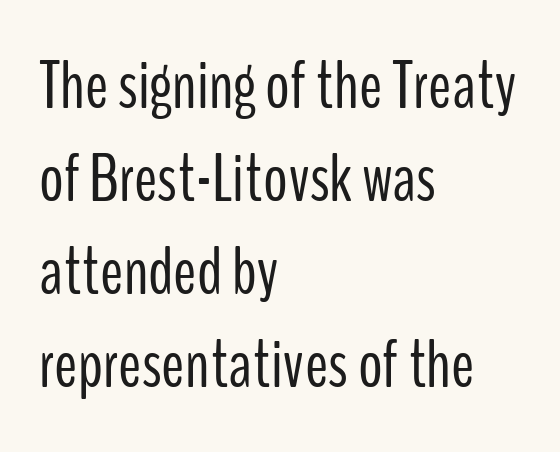
The image shows 69 px light, condensed sans-serif type, upright; set left-aligned, normal line spacing (1.35x), normal letter spacing, not underlined; low stroke contrast and a medium x-height.
